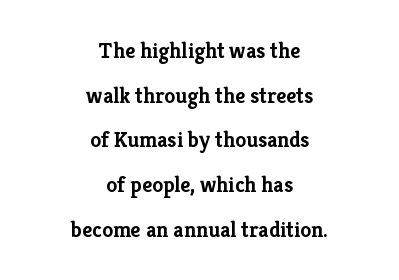
{"italic": "no", "bold": "yes", "underline": "no", "align": "center", "line_spacing": "loose", "line_spacing_ratio": 2.03, "letter_spacing": "normal", "letter_spacing_em": 0.0, "glyph_px": 22}
